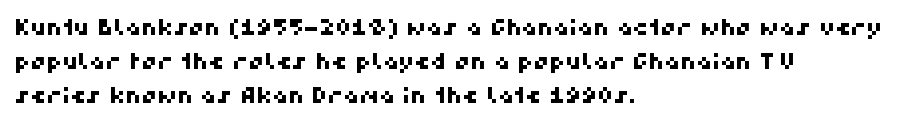
The image shows 22 px text type; set left-aligned, normal line spacing (1.55x), normal letter spacing, not underlined.
